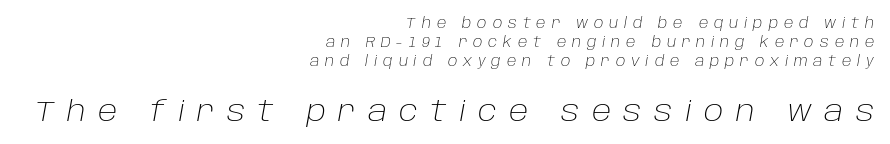
{"italic": "yes", "lean": "right", "slant_degrees": 10, "bold": "no", "weight": "light", "width": "normal", "stroke_contrast": "low", "x_height": "large", "monospaced": "no", "underline": "no", "align": "right", "line_spacing": "normal", "line_spacing_ratio": 1.37, "letter_spacing": "wide", "letter_spacing_em": 0.42, "larger_block": "second", "size_ratio": 2.07, "glyph_px": 29}
